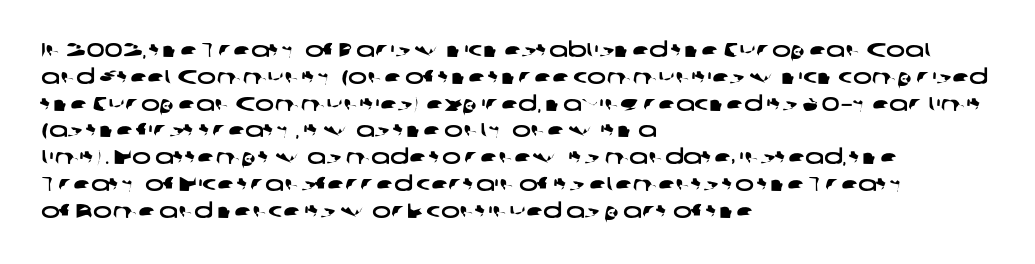
The image shows 20 px text type; set left-aligned, normal line spacing (1.34x), normal letter spacing, not underlined.
